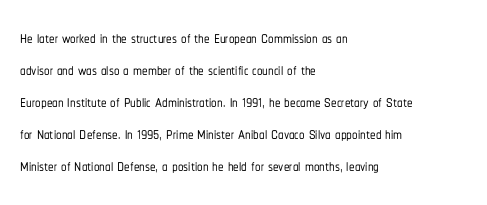
{"italic": "no", "underline": "no", "align": "left", "line_spacing": "normal", "line_spacing_ratio": 1.45, "letter_spacing": "normal", "letter_spacing_em": 0.0, "glyph_px": 22}
